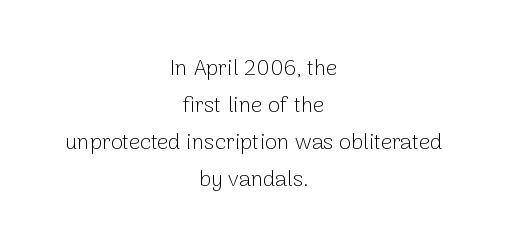
{"italic": "no", "bold": "no", "underline": "no", "align": "center", "line_spacing": "normal", "line_spacing_ratio": 1.68, "letter_spacing": "normal", "letter_spacing_em": 0.0, "glyph_px": 22}
